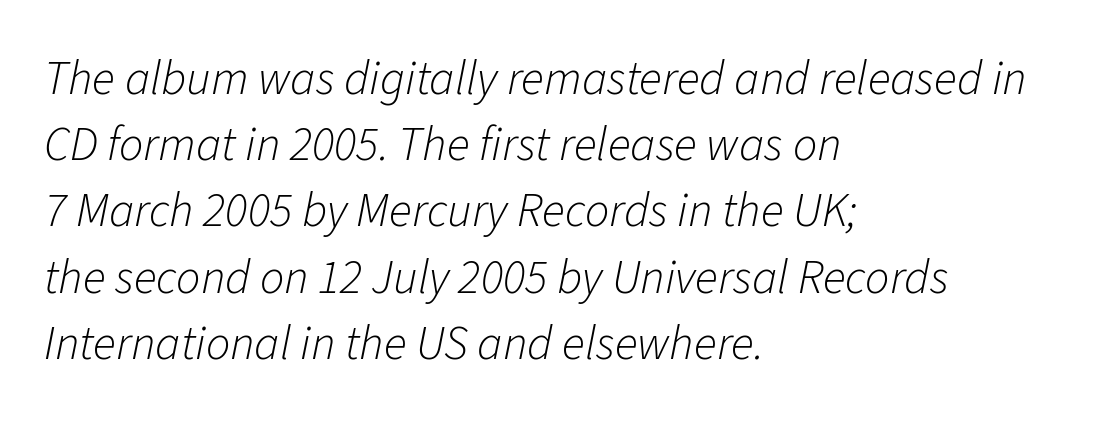
Q: Is the text bold? A: No.
Q: Is the text italic (slanted)? A: Yes, it leans right by about 11 degrees.
Q: Is the text underlined? A: No.
Q: How is the paragraph aligned? A: Left-aligned.
Q: Is the spacing between letters normal or unusually wide? A: Normal.
Q: Is the spacing between lines tight, normal or loose? A: Normal.
Q: Width (condensed, normal, or wide)? A: Normal.
Q: Stroke contrast? A: Low.
Q: x-height? A: Medium.
Q: Monospaced? A: No.
